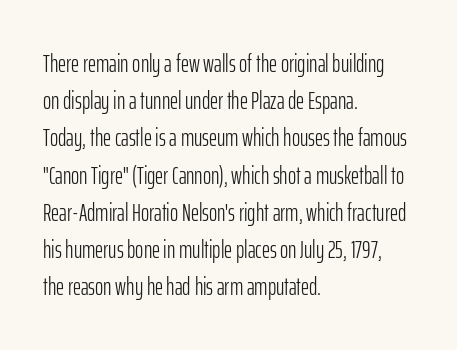
Q: Is the text bold? A: No.
Q: Is the text italic (slanted)? A: No, it is upright.
Q: Is the text underlined? A: No.
Q: How is the paragraph aligned? A: Left-aligned.
Q: Is the spacing between letters normal or unusually wide? A: Normal.
Q: Is the spacing between lines tight, normal or loose? A: Normal.
